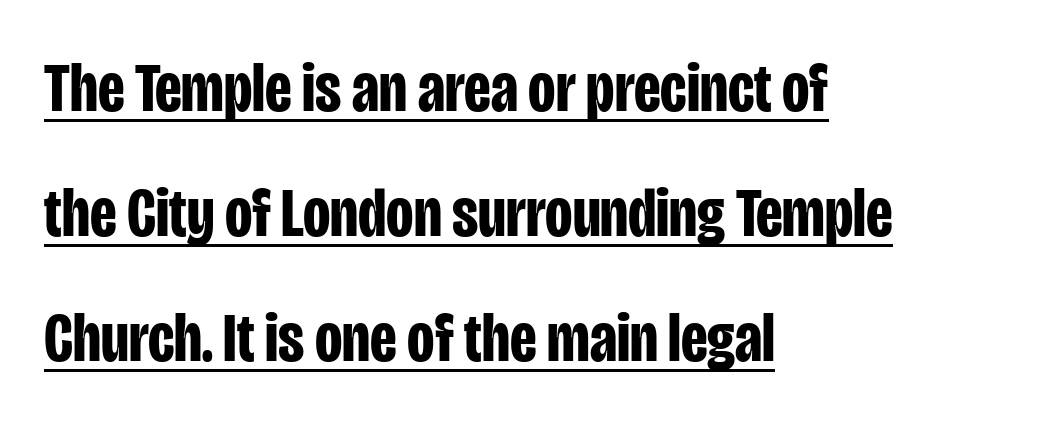
The image shows 71 px bold, condensed sans-serif type, upright; set left-aligned, line spacing 1.76x, normal letter spacing, underlined; low stroke contrast and a large x-height.
